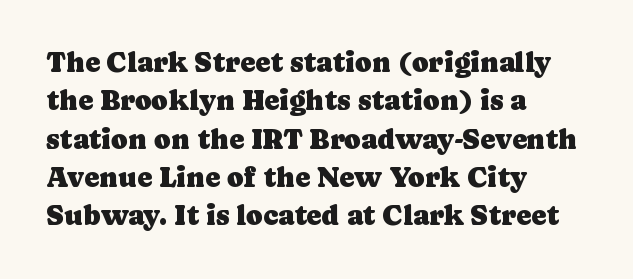
The image shows 28 px serif type, upright; set left-aligned, normal line spacing (1.37x), normal letter spacing, not underlined; low stroke contrast and a medium x-height.
